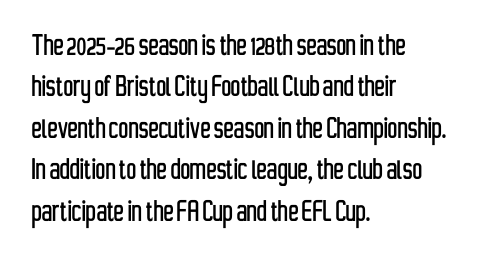
{"serif": "no", "italic": "no", "width": "condensed", "stroke_contrast": "low", "x_height": "medium", "monospaced": "no", "underline": "no", "align": "left", "line_spacing_ratio": 1.22, "letter_spacing": "normal", "letter_spacing_em": 0.0, "glyph_px": 34}
